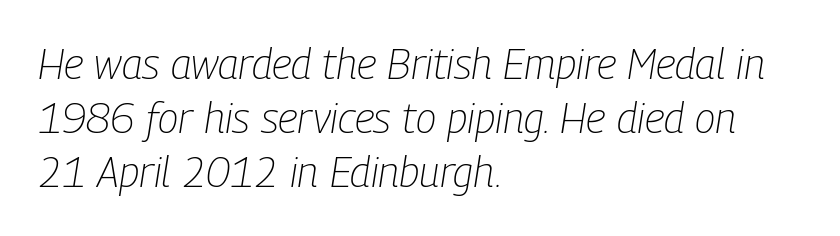
The passage shown is not underscored anywhere. The line-height multiplier appears to be the usual default. Here the designer chose a conventional face with non-uniform glyph widths. A typesetter would mark this as italic. Nothing heavy about these letters — not bold at all. Each word holds together tightly as a unit, with standard inter-letter gaps.
